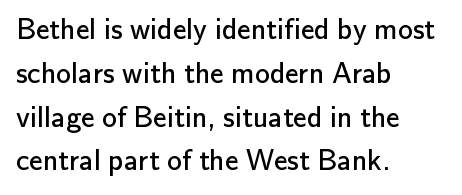
Successive baselines arrive at the customary interval. Posture: straight, roman, zero tilt. Descenders are the only things crossing below the line. Teacher's note: observe the even left margin — that is flush-left alignment. The passage shown has conventional tracking throughout. Note the varied advance widths — an 'i' is clearly narrower than an 'm'.
